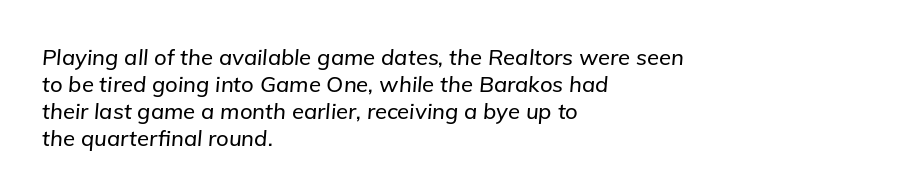
The image shows 22 px text type, italic (leaning right); set left-aligned, line spacing 1.22x, normal letter spacing, not underlined.
